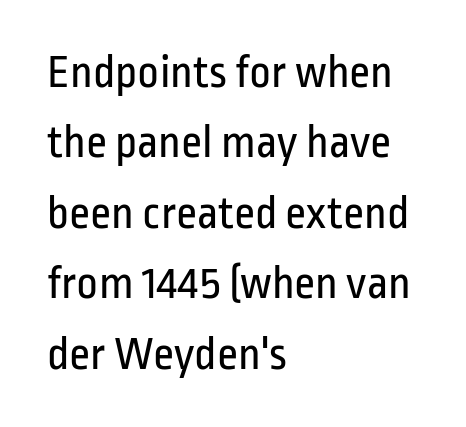
Serif or sans? Sans — the stroke terminals are bare. Note the varied advance widths — an 'i' is clearly narrower than an 'm'. Italic? Not at all — the glyphs are vertical. A clean baseline with only descenders dipping below it. The typesetter chose a ragged-right arrangement here.
